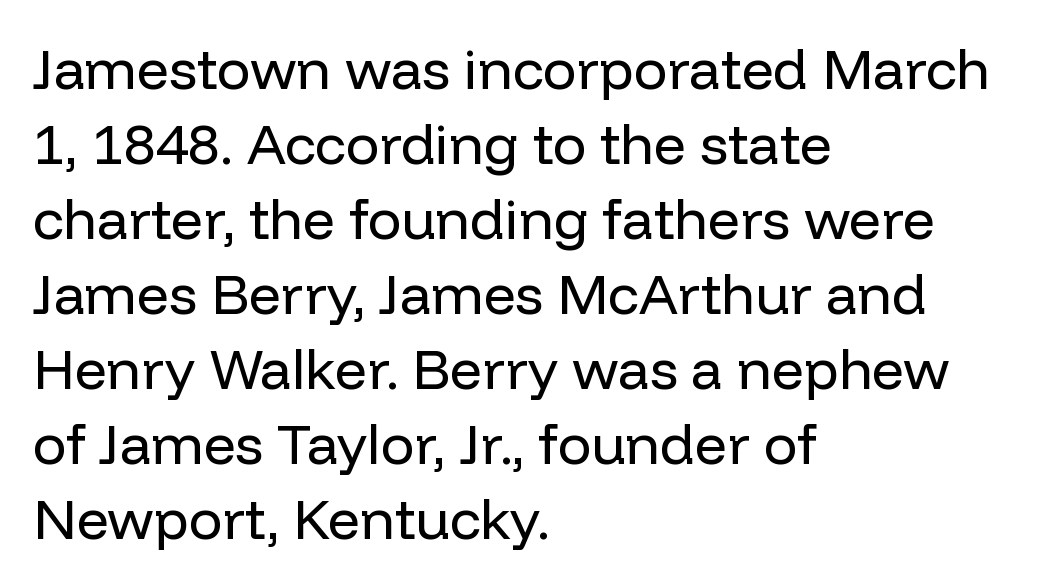
Each stroke keeps to a modest, everyday thickness or less. The setting favours the left margin, as ordinary paragraphs usually do. Does the type have serifs? No, each stem ends abruptly. Descender tails drop into unmarked territory. The passage shown has conventional tracking throughout. Vertical spacing — default.
